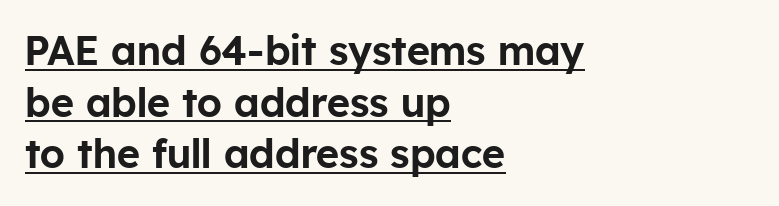
The image shows 40 px sans-serif type, upright; set left-aligned, normal line spacing (1.29x), normal letter spacing, underlined; low stroke contrast and a medium x-height.
